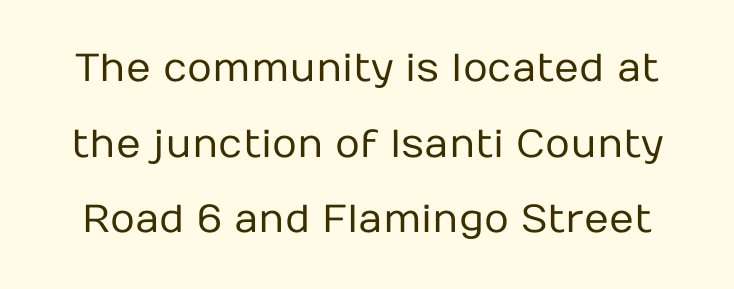
Q: Is the text bold? A: No.
Q: Is the text italic (slanted)? A: No, it is upright.
Q: Is the typeface a serif or a sans-serif typeface? A: Sans-serif.
Q: Is the text underlined? A: No.
Q: Is the spacing between letters normal or unusually wide? A: Normal.
Q: Is the spacing between lines tight, normal or loose? A: Loose.
Q: Width (condensed, normal, or wide)? A: Normal.
Q: Stroke contrast? A: Low.
Q: x-height? A: Medium.
Q: Monospaced? A: No.
